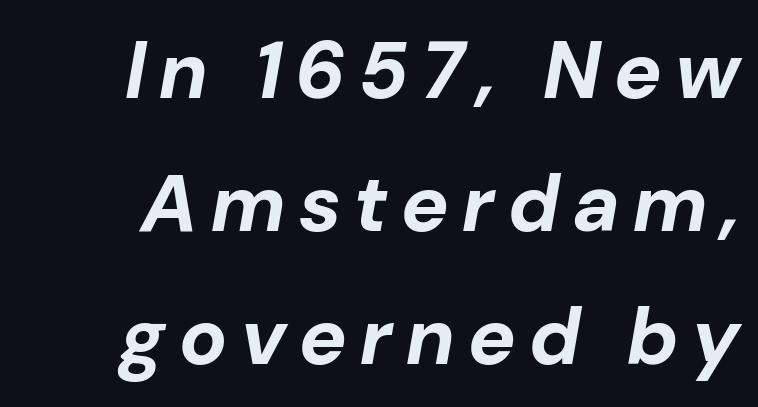
Q: Is the text bold? A: Yes.
Q: Is the text italic (slanted)? A: Yes, it leans right by about 10 degrees.
Q: Is the text underlined? A: No.
Q: Is the spacing between lines tight, normal or loose? A: Normal.
Q: Width (condensed, normal, or wide)? A: Normal.
Q: Stroke contrast? A: Low.
Q: x-height? A: Medium.
Q: Monospaced? A: No.
